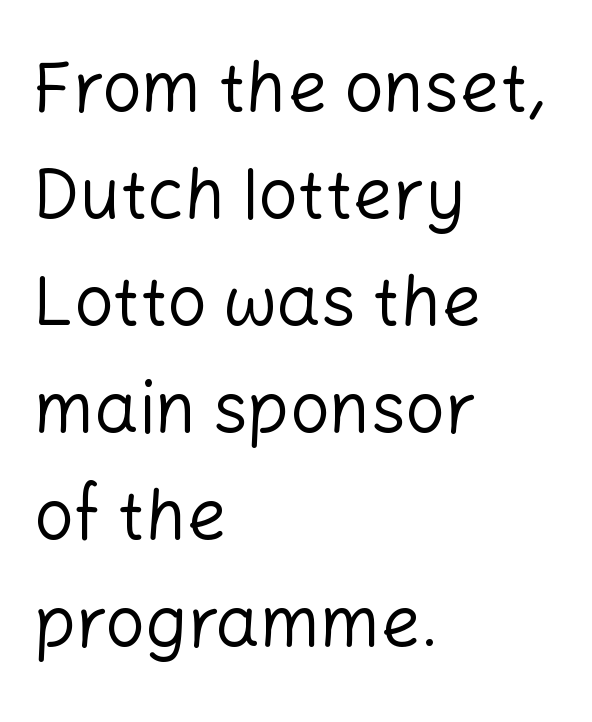
The image shows 70 px regular-weight sans-serif type, upright; set left-aligned, normal line spacing (1.53x), normal letter spacing, not underlined; low stroke contrast and a medium x-height.
